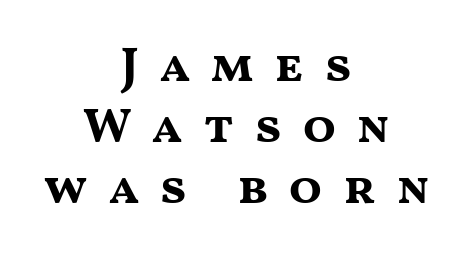
Q: Is the text bold? A: Yes.
Q: Is the text italic (slanted)? A: No, it is upright.
Q: Is the typeface a serif or a sans-serif typeface? A: Sans-serif.
Q: Is the text underlined? A: No.
Q: How is the paragraph aligned? A: Centered.
Q: Is the spacing between letters normal or unusually wide? A: Unusually wide.
Q: Width (condensed, normal, or wide)? A: Wide.
Q: Stroke contrast? A: Medium.
Q: x-height? A: Medium.
Q: Monospaced? A: No.
